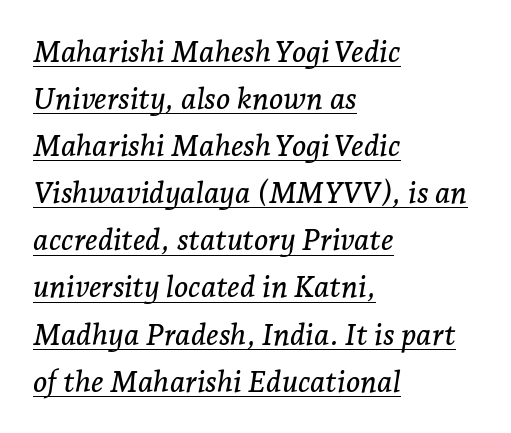
{"serif": "yes", "italic": "yes", "lean": "right", "slant_degrees": 7, "width": "normal", "stroke_contrast": "low", "x_height": "medium", "monospaced": "no", "underline": "yes", "align": "left", "line_spacing": "normal", "line_spacing_ratio": 1.57, "letter_spacing": "normal", "letter_spacing_em": 0.0, "glyph_px": 30}
